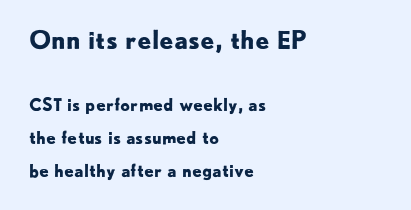
Q: Is the text bold? A: Yes.
Q: Is the text italic (slanted)? A: No, it is upright.
Q: Is the text underlined? A: No.
Q: How is the paragraph aligned? A: Left-aligned.
Q: Is the spacing between letters normal or unusually wide? A: Normal.
Q: Is the spacing between lines tight, normal or loose? A: Loose.
Q: Which block of text is set in a larger size, the first (top) or the second (bottom)? A: The first (top) one.
